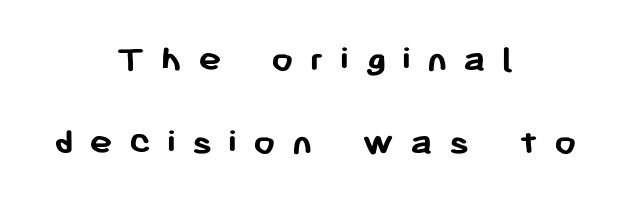
Q: Is the text bold? A: Yes.
Q: Is the text italic (slanted)? A: No, it is upright.
Q: Is the typeface a serif or a sans-serif typeface? A: Sans-serif.
Q: Is the text underlined? A: No.
Q: How is the paragraph aligned? A: Centered.
Q: Is the spacing between letters normal or unusually wide? A: Unusually wide.
Q: Is the spacing between lines tight, normal or loose? A: Loose.
Q: Width (condensed, normal, or wide)? A: Normal.
Q: Stroke contrast? A: Low.
Q: x-height? A: Medium.
Q: Monospaced? A: No.
